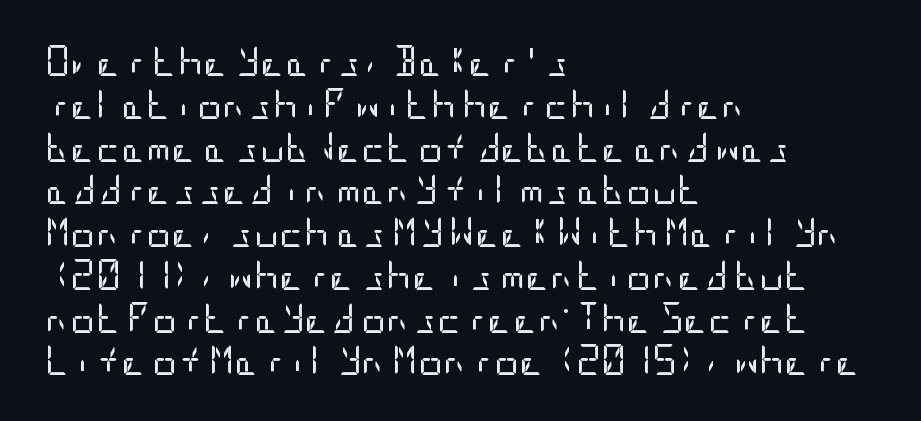
Q: Is the text bold? A: No.
Q: Is the text italic (slanted)? A: No, it is upright.
Q: Is the typeface a serif or a sans-serif typeface? A: Sans-serif.
Q: Is the text underlined? A: No.
Q: How is the paragraph aligned? A: Left-aligned.
Q: Is the spacing between letters normal or unusually wide? A: Normal.
Q: Is the spacing between lines tight, normal or loose? A: Normal.
Q: Width (condensed, normal, or wide)? A: Condensed.
Q: Stroke contrast? A: Low.
Q: x-height? A: Large.
